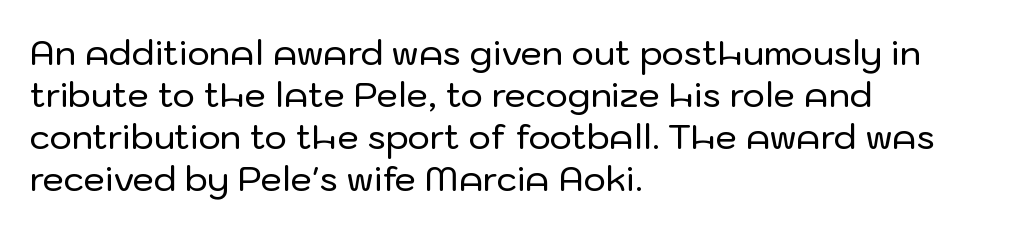
The image shows 34 px sans-serif type, upright; set left-aligned, line spacing 1.24x, normal letter spacing, not underlined; low stroke contrast and a medium x-height.
